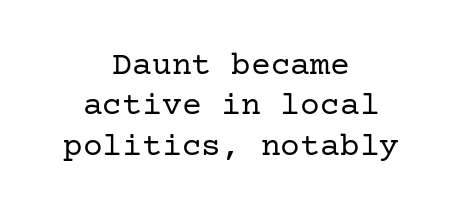
{"serif": "yes", "italic": "no", "bold": "no", "weight": "regular", "width": "normal", "stroke_contrast": "low", "x_height": "medium", "underline": "no", "align": "center", "line_spacing_ratio": 1.22, "letter_spacing": "normal", "letter_spacing_em": 0.0, "glyph_px": 33}
